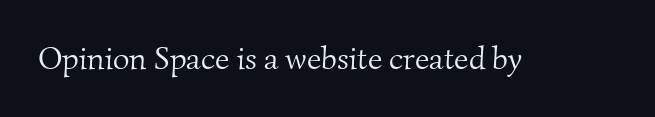
Stems and bowls with no extra thickness — not bold. The space directly below the letters is spotless. Here the designer chose a conventional face with non-uniform glyph widths. In terms of letterspacing, this is plain default setting. To sum up the face: it has serifs.
